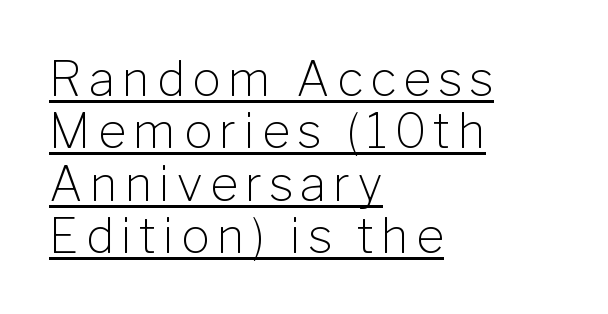
{"serif": "no", "italic": "no", "bold": "no", "weight": "light", "width": "normal", "stroke_contrast": "low", "x_height": "medium", "monospaced": "no", "underline": "yes", "align": "left", "line_spacing": "tight", "line_spacing_ratio": 1.09, "glyph_px": 48}
